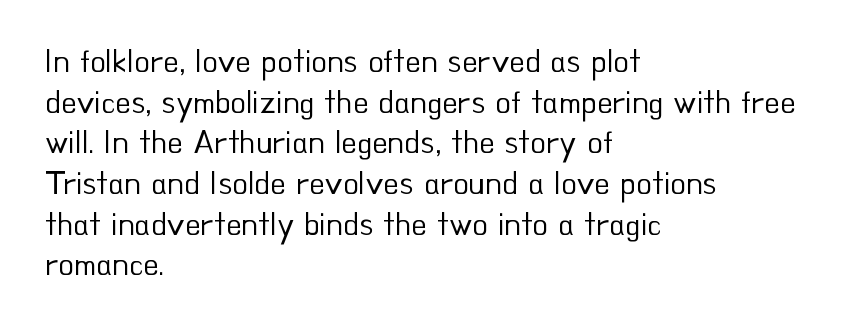
Q: Is the text bold? A: No.
Q: Is the text italic (slanted)? A: No, it is upright.
Q: Is the typeface a serif or a sans-serif typeface? A: Sans-serif.
Q: Is the text underlined? A: No.
Q: How is the paragraph aligned? A: Left-aligned.
Q: Is the spacing between letters normal or unusually wide? A: Normal.
Q: Is the spacing between lines tight, normal or loose? A: Normal.
Q: Width (condensed, normal, or wide)? A: Normal.
Q: Stroke contrast? A: Low.
Q: x-height? A: Small.
Q: Monospaced? A: No.
